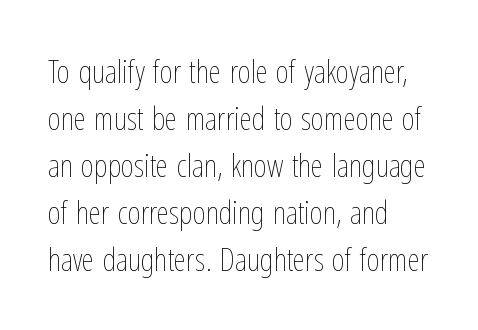
Q: Is the text bold? A: No.
Q: Is the text italic (slanted)? A: No, it is upright.
Q: Is the text underlined? A: No.
Q: How is the paragraph aligned? A: Left-aligned.
Q: Is the spacing between letters normal or unusually wide? A: Normal.
Q: Is the spacing between lines tight, normal or loose? A: Normal.
Q: Width (condensed, normal, or wide)? A: Condensed.
Q: Stroke contrast? A: Low.
Q: x-height? A: Medium.
Q: Monospaced? A: No.
